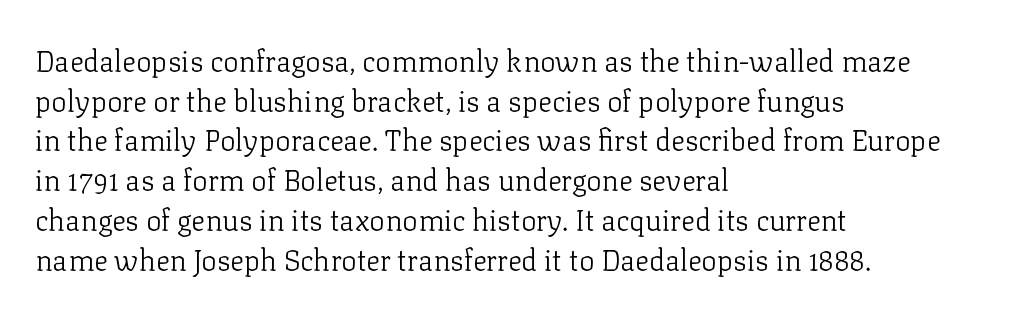
Q: Is the text bold? A: No.
Q: Is the text italic (slanted)? A: No, it is upright.
Q: Is the typeface a serif or a sans-serif typeface? A: Serif.
Q: Is the text underlined? A: No.
Q: How is the paragraph aligned? A: Left-aligned.
Q: Is the spacing between letters normal or unusually wide? A: Normal.
Q: Is the spacing between lines tight, normal or loose? A: Normal.
Q: Width (condensed, normal, or wide)? A: Normal.
Q: Stroke contrast? A: Low.
Q: x-height? A: Medium.
Q: Monospaced? A: No.
